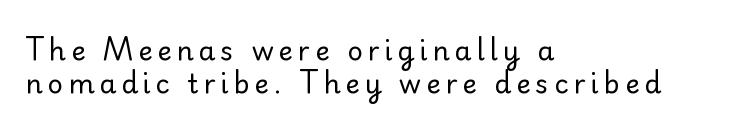
Q: Is the text bold? A: No.
Q: Is the text italic (slanted)? A: No, it is upright.
Q: Is the text underlined? A: No.
Q: How is the paragraph aligned? A: Left-aligned.
